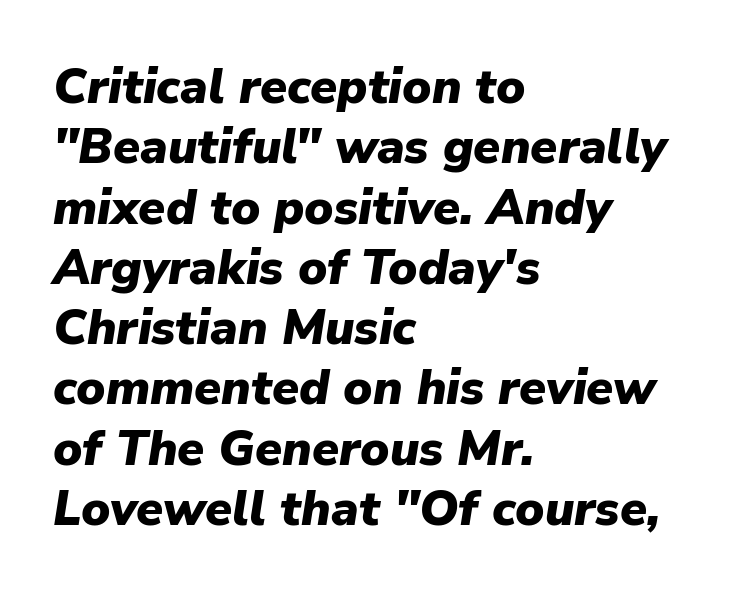
The image shows 49 px heavy type, italic (leaning right); set left-aligned, line spacing 1.23x, normal letter spacing, not underlined; low stroke contrast and a medium x-height.
